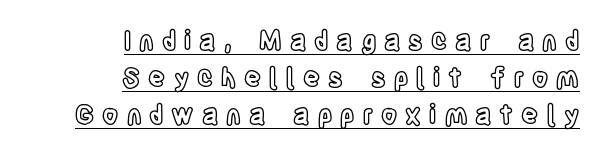
The image shows 26 px text type, upright; set right-aligned, normal line spacing (1.43x), unusually wide letter spacing (+0.31 em), underlined.
